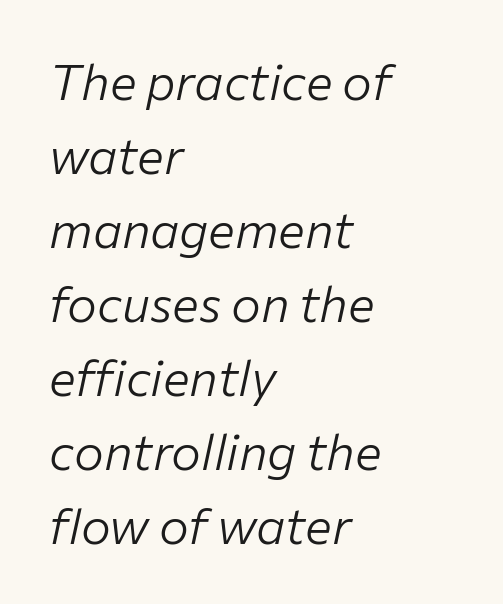
The image shows 50 px light type, italic (leaning right); set left-aligned, normal line spacing (1.48x), normal letter spacing, not underlined; low stroke contrast and a medium x-height.
